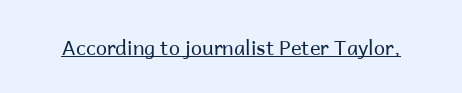
Q: Is the text bold? A: No.
Q: Is the text italic (slanted)? A: No, it is upright.
Q: Is the text underlined? A: Yes.
Q: Is the spacing between letters normal or unusually wide? A: Normal.
